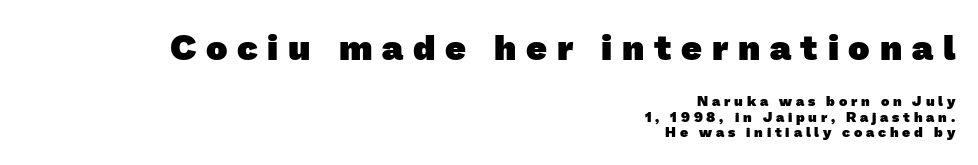
{"serif": "no", "bold": "yes", "weight": "heavy", "width": "normal", "stroke_contrast": "low", "x_height": "medium", "monospaced": "no", "underline": "no", "align": "right", "line_spacing": "tight", "line_spacing_ratio": 1.1, "letter_spacing": "wide", "letter_spacing_em": 0.27, "larger_block": "first", "size_ratio": 2.57, "glyph_px": 36}
